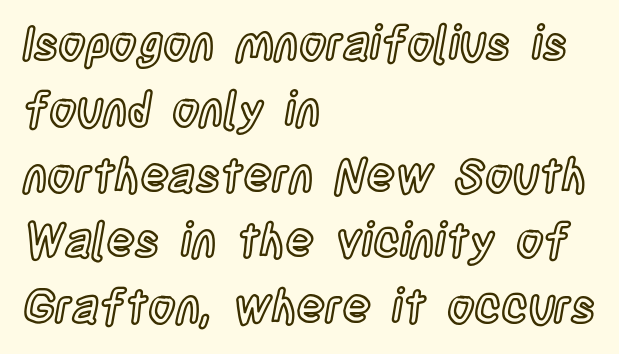
{"width": "condensed", "x_height": "large", "monospaced": "no", "underline": "no", "align": "left", "line_spacing": "normal", "line_spacing_ratio": 1.4, "letter_spacing": "normal", "letter_spacing_em": 0.0, "glyph_px": 47}
